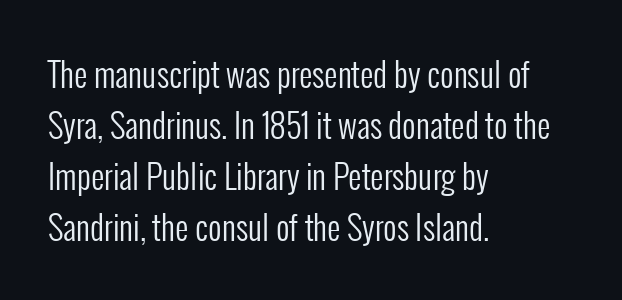
The designer left line spacing at the default. The specimen reads as upright at a glance. The passage shown is not bold in any degree. These lines are rendered in a variable-pitch font.
